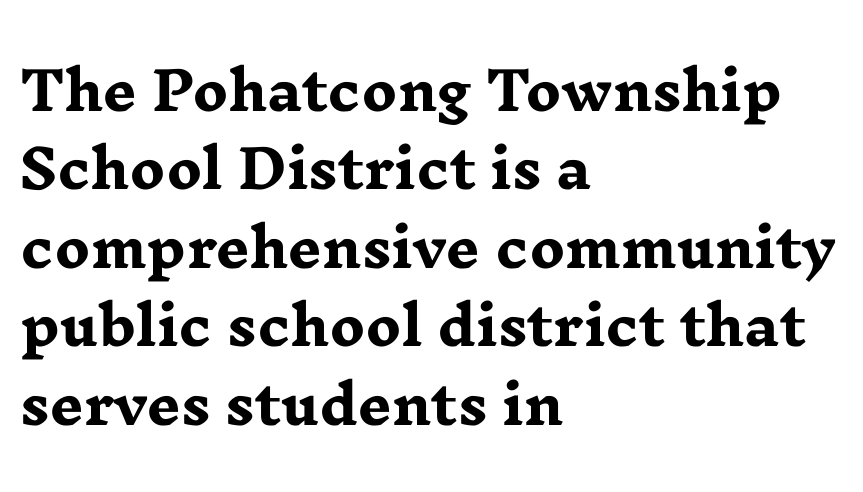
Ordinary non-slanted type is in use. The tracking reads as untouched default to a designer's eye. The vertical gap from one line to the next is medium. Serif or sans? Serif — the stroke terminals have little feet.
